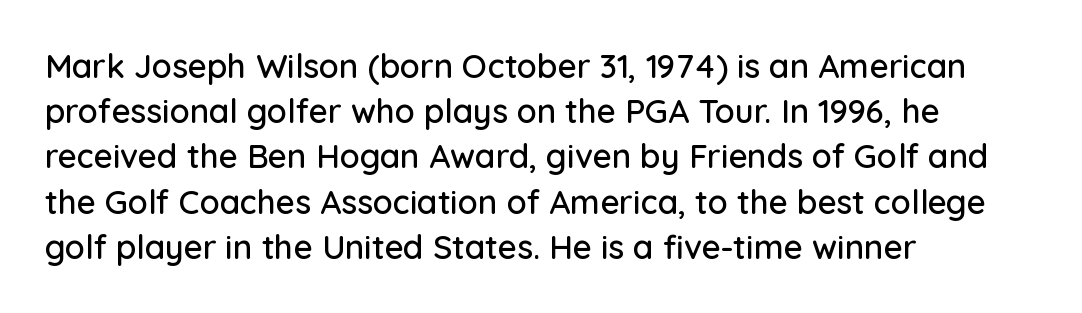
Character widths vary here, with narrow letters taking less room than wide ones. A clean baseline with only descenders dipping below it. Horizontal alignment here is leftward, the default for most running prose. How would I describe the line gaps? Plain and ordinary.
